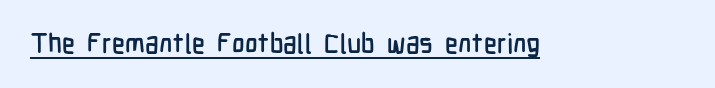
The image shows 27 px text type, upright; set normal letter spacing, underlined.
